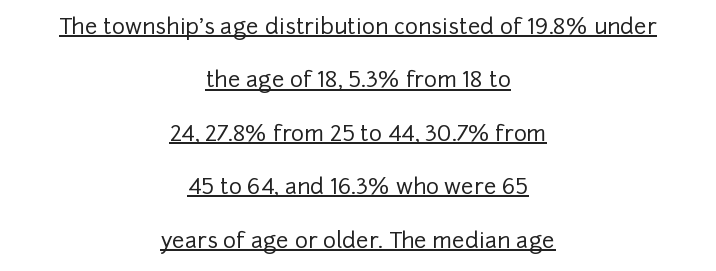
The image shows 22 px text type, upright; set centered, loose line spacing (2.43x), normal letter spacing, underlined.
